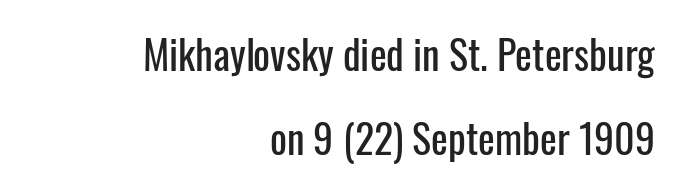
The image shows 40 px condensed sans-serif type, upright; set right-aligned, loose line spacing (2.1x), normal letter spacing, not underlined; low stroke contrast and a medium x-height.
